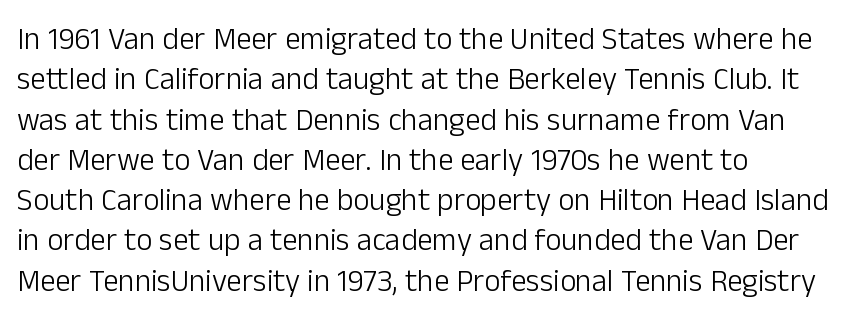
The image shows 31 px light sans-serif type, upright; set left-aligned, normal line spacing (1.3x), normal letter spacing, not underlined; low stroke contrast and a medium x-height.
